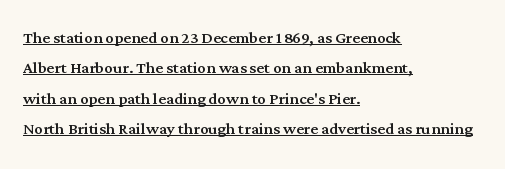
When letters stand straight like this, we call the style roman or upright. Caption: standard tracking, unaltered. The glyphs are accompanied by a horizontal stroke just below them. The setting favours the left margin, as ordinary paragraphs usually do.
